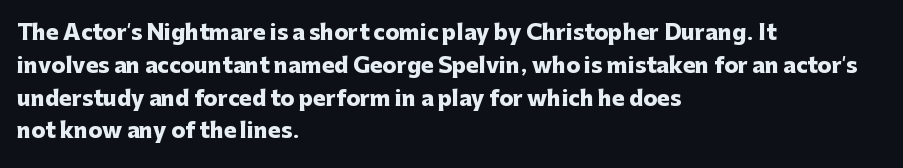
Weight check: bold — yes, fully. This rendering features lettering with no underline. This is the regular roman posture of the typeface. Is there much room between lines? A standard amount, neither cramped nor airy. No extra tracking has been applied to these lines. The rag falls on the right side of this text block.
